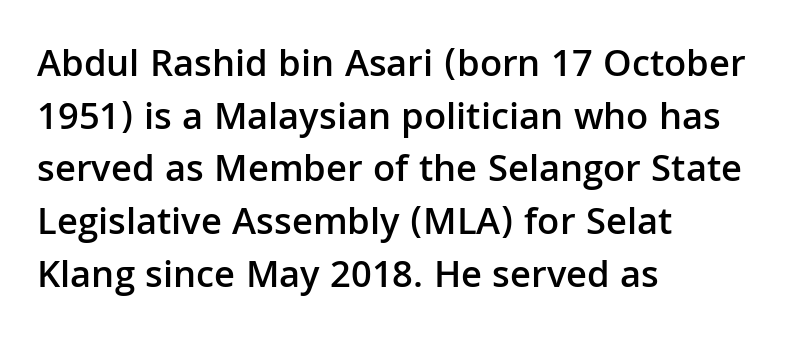
{"serif": "no", "italic": "no", "bold": "semi", "weight": "semibold", "width": "normal", "stroke_contrast": "low", "x_height": "medium", "monospaced": "no", "underline": "no", "align": "left", "line_spacing": "normal", "line_spacing_ratio": 1.35, "letter_spacing": "normal", "letter_spacing_em": 0.0, "glyph_px": 39}
